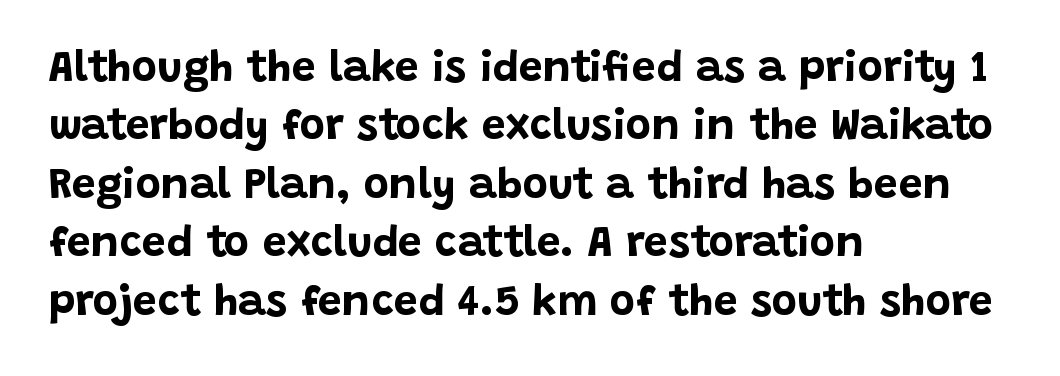
{"serif": "no", "italic": "no", "bold": "yes", "weight": "bold", "width": "normal", "stroke_contrast": "low", "x_height": "large", "monospaced": "no", "underline": "no", "align": "left", "line_spacing": "normal", "line_spacing_ratio": 1.36, "letter_spacing": "normal", "letter_spacing_em": 0.0, "glyph_px": 43}
